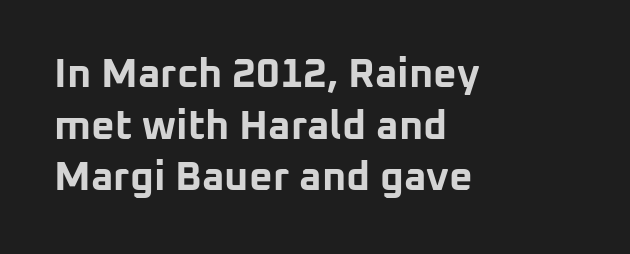
The image shows 41 px bold sans-serif type, upright; set left-aligned, normal line spacing (1.26x), normal letter spacing, not underlined; low stroke contrast and a medium x-height.
